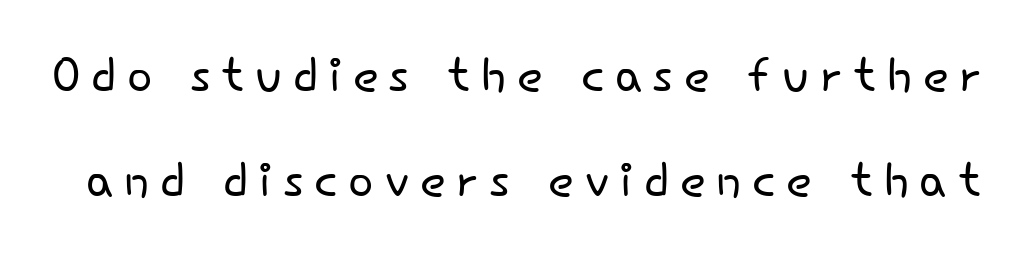
Q: Is the text bold? A: No.
Q: Is the text italic (slanted)? A: No, it is upright.
Q: Is the typeface a serif or a sans-serif typeface? A: Sans-serif.
Q: Is the text underlined? A: No.
Q: Is the spacing between lines tight, normal or loose? A: Normal.
Q: Width (condensed, normal, or wide)? A: Normal.
Q: Stroke contrast? A: Low.
Q: x-height? A: Small.
Q: Monospaced? A: No.
